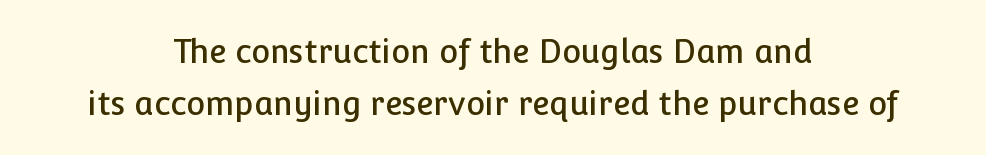
The image shows 32 px sans-serif type, upright; set centered, normal line spacing (1.61x), normal letter spacing, not underlined; low stroke contrast and a medium x-height.
